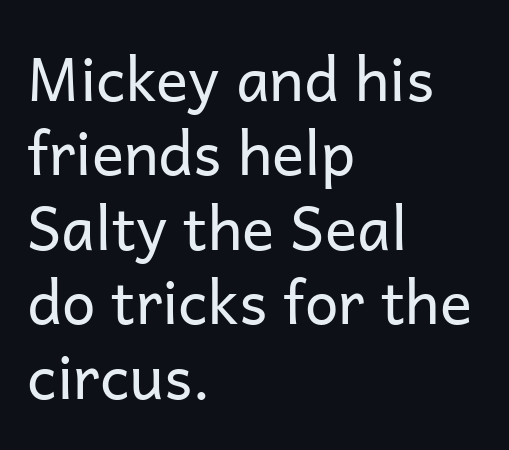
The image shows 60 px regular-weight sans-serif type, upright; set left-aligned, line spacing 1.24x, normal letter spacing, not underlined; low stroke contrast and a medium x-height.
